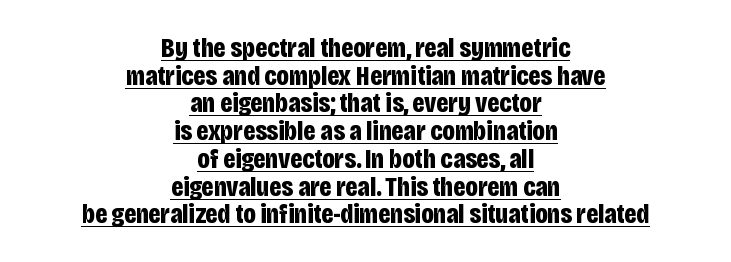
The image shows 28 px bold, condensed sans-serif type, upright; set centered, tight line spacing (0.99x), normal letter spacing, underlined; low stroke contrast and a large x-height.
